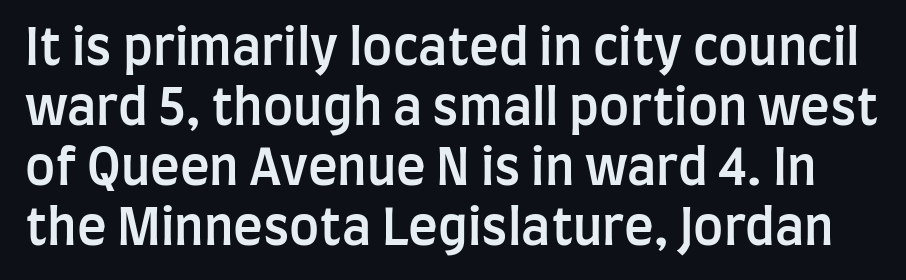
The image shows 50 px semibold, condensed sans-serif type, upright; set line spacing 1.2x, normal letter spacing, not underlined; low stroke contrast and a large x-height.
